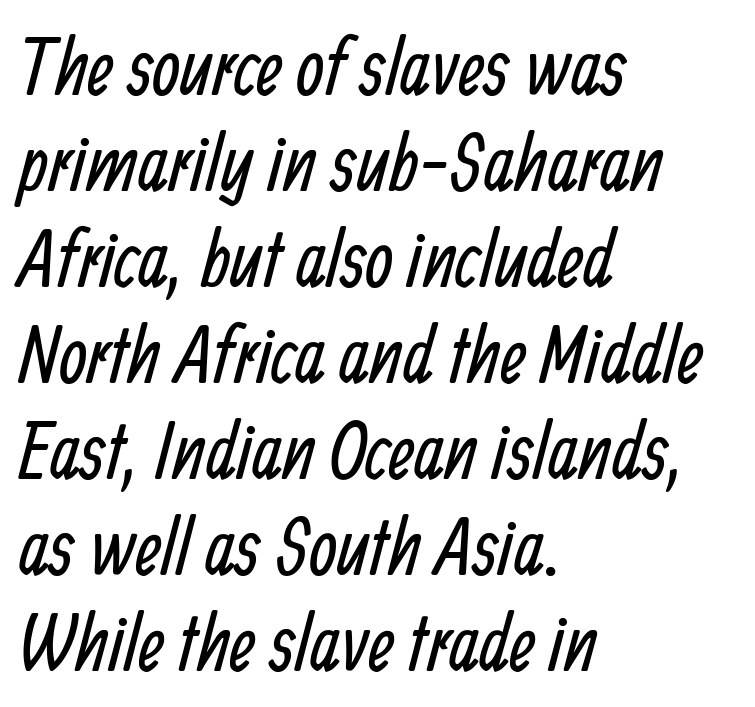
The image shows 80 px regular-weight, condensed sans-serif type; set left-aligned, line spacing 1.2x, normal letter spacing, not underlined; low stroke contrast and a medium x-height.
